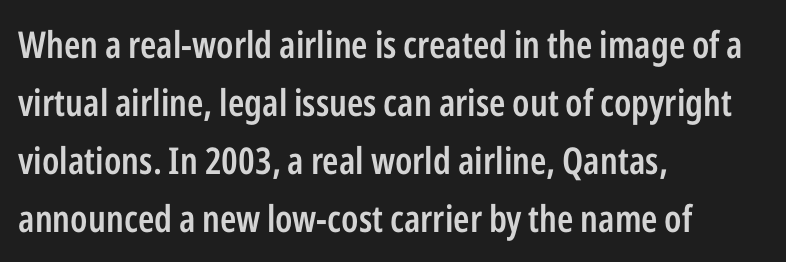
A typesetter would mark this as roman, not italic. Underline: absent. Between one letter and the next there's only the usual sliver of space. Stems and bowls a touch heavier than normal — semibold. A typesetter would call this leading conventional body-copy spacing. A student would call this left alignment; a typographer would say flush left, rag right.
